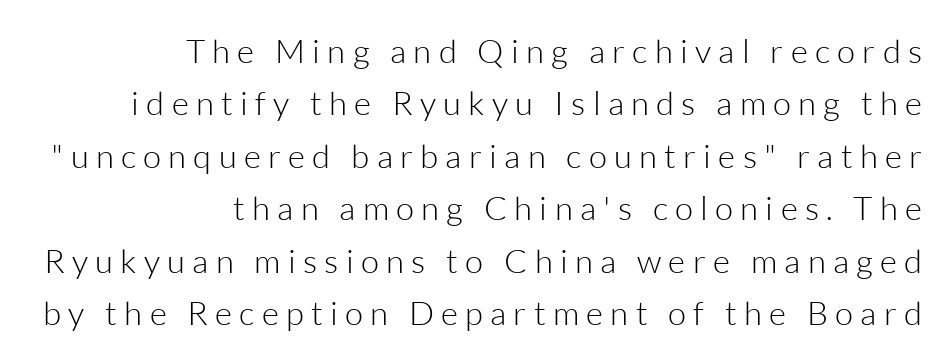
Nothing heavy about these letters — not bold at all. The characters display no serif detailing; their extremities are plain. Is the block centered? No — it sits flush against the right margin. The letters advance in unequal steps, a hallmark of proportional type. The words here are not underlined. Is the letter spacing exaggerated? Yes — the characters are pushed far apart.
